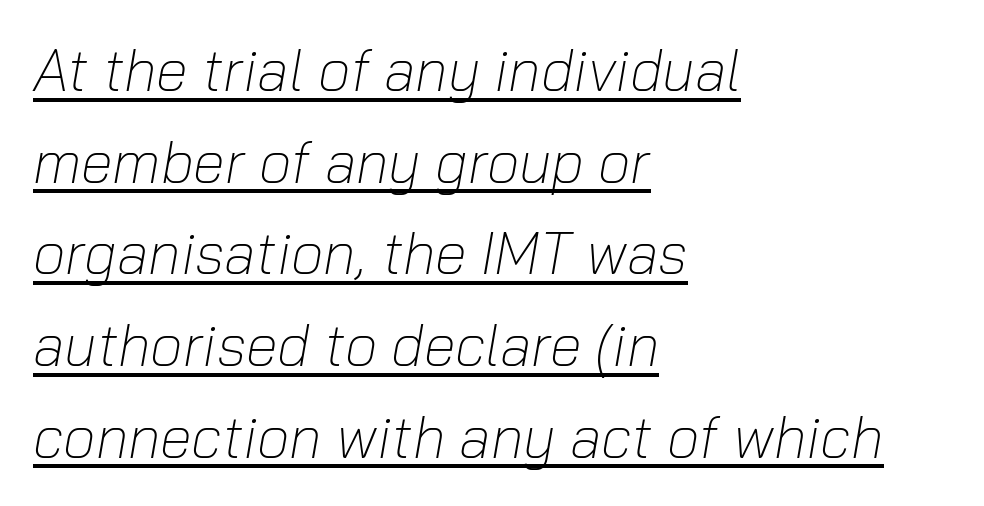
The passage shown is underscored from start to finish. Vertical stems look standard width or narrower in stroke. Every row of glyphs begins at an identical x-position on the left. The space between consecutive lines is moderate. Spacing verdict: proportional, widths tailored to each character.
